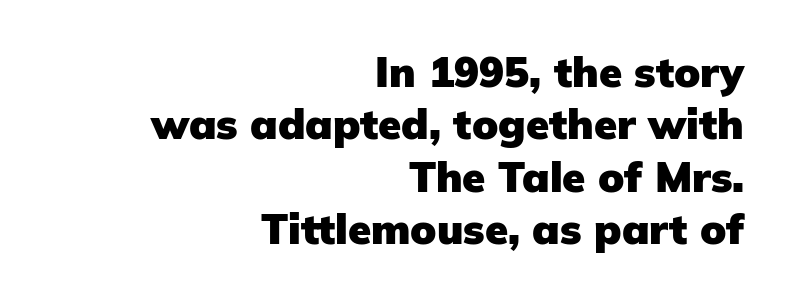
Visually the block forms a straight wall on the right and a jagged coastline on the left. Unlike italic type, these characters show no tilt at all. Students, observe: this is what conventionally led text looks like. Honestly, there is no underline to notice here at all. Compared with typical body copy, the letter spacing here is the same. Its strokes are broad and dark, the hallmark of bold type.
